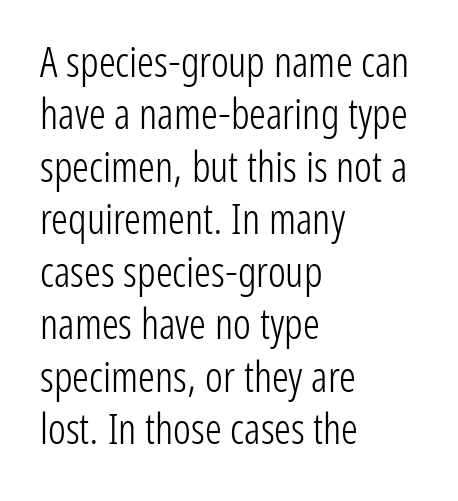
{"serif": "no", "italic": "no", "bold": "no", "weight": "light", "width": "condensed", "stroke_contrast": "low", "x_height": "medium", "monospaced": "no", "underline": "no", "align": "left", "line_spacing": "normal", "line_spacing_ratio": 1.25, "letter_spacing": "normal", "letter_spacing_em": 0.0, "glyph_px": 42}
